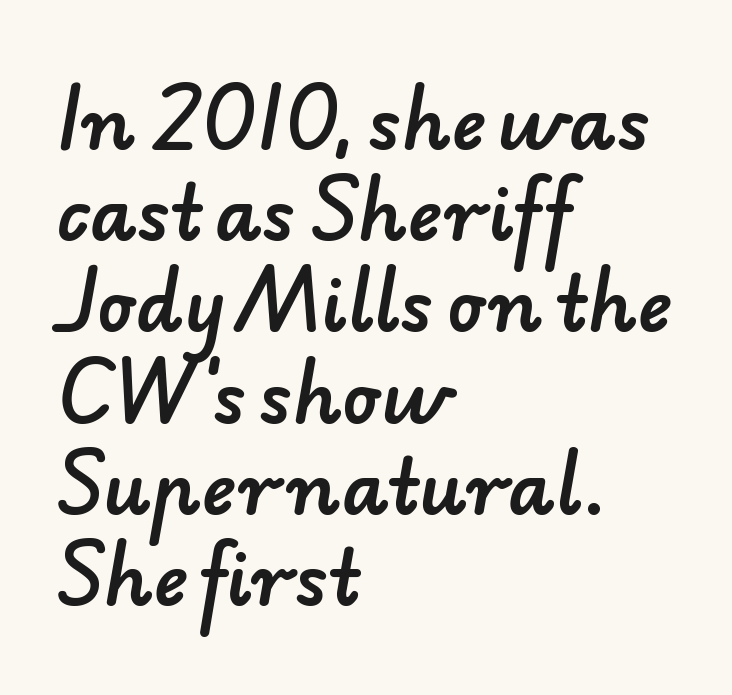
Q: Is the typeface a serif or a sans-serif typeface? A: Sans-serif.
Q: Is the text underlined? A: No.
Q: How is the paragraph aligned? A: Left-aligned.
Q: Is the spacing between letters normal or unusually wide? A: Normal.
Q: Is the spacing between lines tight, normal or loose? A: Normal.
Q: Width (condensed, normal, or wide)? A: Normal.
Q: Stroke contrast? A: Low.
Q: x-height? A: Small.
Q: Monospaced? A: No.
